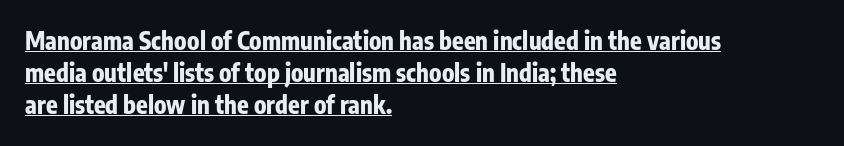
{"italic": "no", "bold": "yes", "underline": "yes", "align": "left", "line_spacing": "normal", "line_spacing_ratio": 1.34, "letter_spacing": "normal", "letter_spacing_em": 0.0, "glyph_px": 24}
